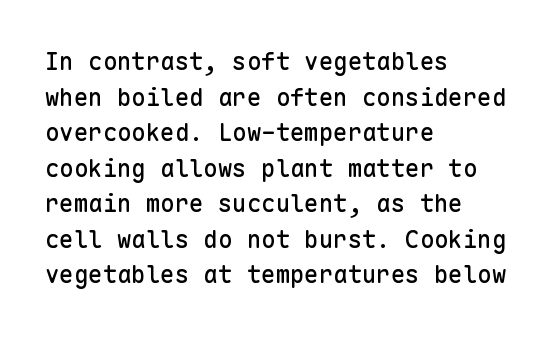
{"italic": "no", "underline": "no", "align": "left", "line_spacing": "normal", "line_spacing_ratio": 1.48, "letter_spacing": "normal", "letter_spacing_em": 0.0, "glyph_px": 24}
